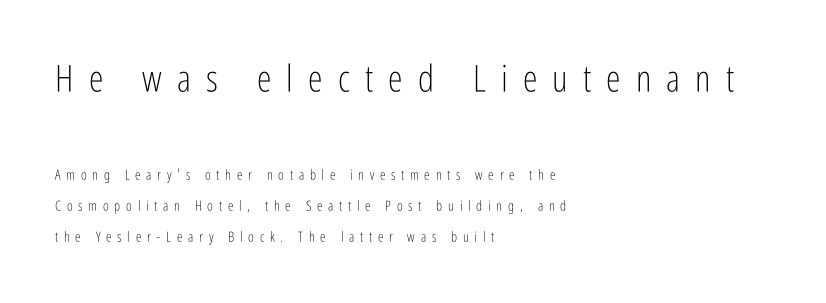
Q: Is the text bold? A: No.
Q: Is the text italic (slanted)? A: No, it is upright.
Q: Is the typeface a serif or a sans-serif typeface? A: Sans-serif.
Q: Is the text underlined? A: No.
Q: How is the paragraph aligned? A: Left-aligned.
Q: Is the spacing between letters normal or unusually wide? A: Unusually wide.
Q: Is the spacing between lines tight, normal or loose? A: Loose.
Q: Which block of text is set in a larger size, the first (top) or the second (bottom)? A: The first (top) one.
Q: Width (condensed, normal, or wide)? A: Condensed.
Q: Stroke contrast? A: Low.
Q: x-height? A: Medium.
Q: Monospaced? A: No.
